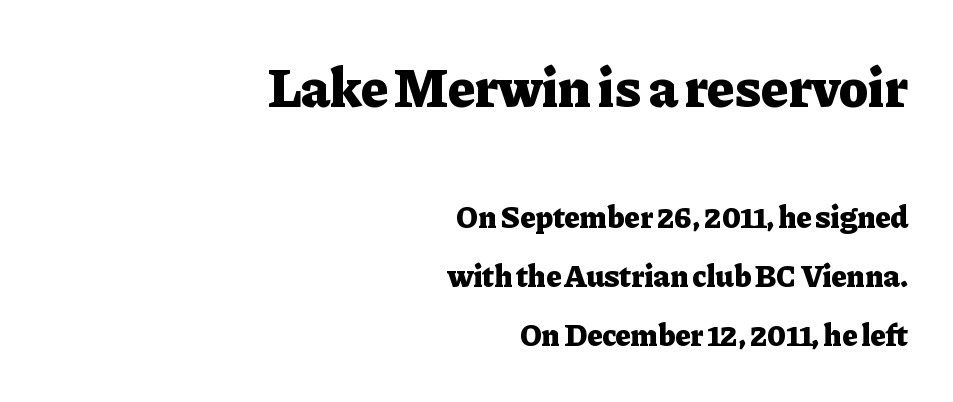
Q: Is the text bold? A: Yes.
Q: Is the text italic (slanted)? A: No, it is upright.
Q: Is the typeface a serif or a sans-serif typeface? A: Serif.
Q: Is the text underlined? A: No.
Q: How is the paragraph aligned? A: Right-aligned.
Q: Is the spacing between letters normal or unusually wide? A: Normal.
Q: Is the spacing between lines tight, normal or loose? A: Loose.
Q: Which block of text is set in a larger size, the first (top) or the second (bottom)? A: The first (top) one.
Q: Width (condensed, normal, or wide)? A: Normal.
Q: Stroke contrast? A: Low.
Q: x-height? A: Medium.
Q: Monospaced? A: No.
